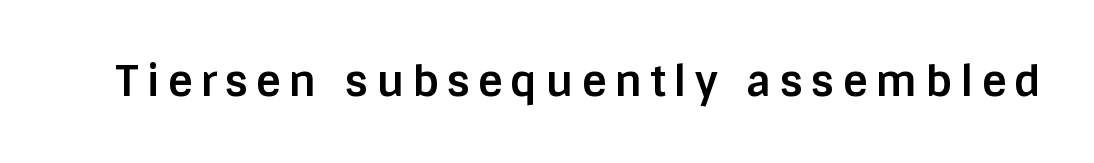
Posture: vertical. The words here are not underlined. These lines carry a lot of weight — the face is fully bold. Inter-character spacing is expanded well beyond the font's built-in metrics.
